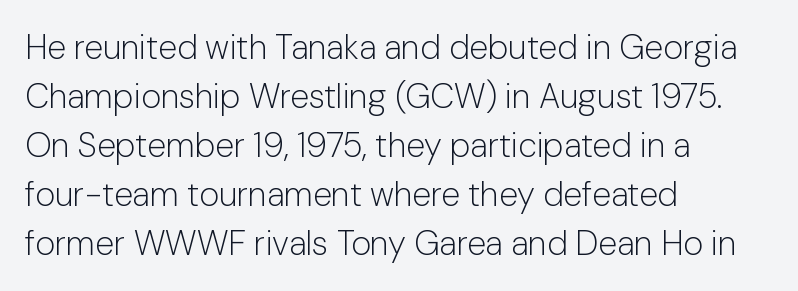
Q: Is the text bold? A: No.
Q: Is the text italic (slanted)? A: No, it is upright.
Q: Is the typeface a serif or a sans-serif typeface? A: Sans-serif.
Q: Is the text underlined? A: No.
Q: How is the paragraph aligned? A: Left-aligned.
Q: Is the spacing between letters normal or unusually wide? A: Normal.
Q: Is the spacing between lines tight, normal or loose? A: Normal.
Q: Width (condensed, normal, or wide)? A: Normal.
Q: Stroke contrast? A: Low.
Q: x-height? A: Medium.
Q: Monospaced? A: No.
